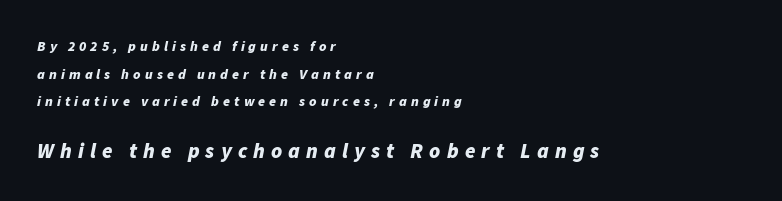
Whoever set this chose breathing room over compactness in the vertical rhythm. One-word summary of the alignment: left. Underline: absent. Is the letter spacing exaggerated? Yes — the characters are pushed far apart. Typographic density is high because the face is bold. Whoever set this made the second block the dominant, larger element.
